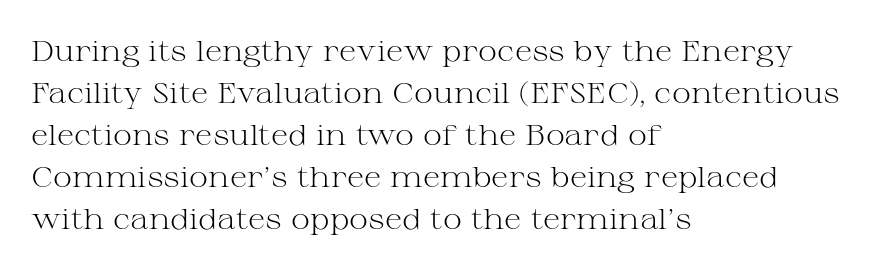
{"serif": "yes", "italic": "no", "bold": "no", "weight": "light", "width": "wide", "stroke_contrast": "medium", "x_height": "medium", "monospaced": "no", "underline": "no", "align": "left", "line_spacing": "normal", "line_spacing_ratio": 1.45, "letter_spacing": "normal", "letter_spacing_em": 0.0, "glyph_px": 29}
